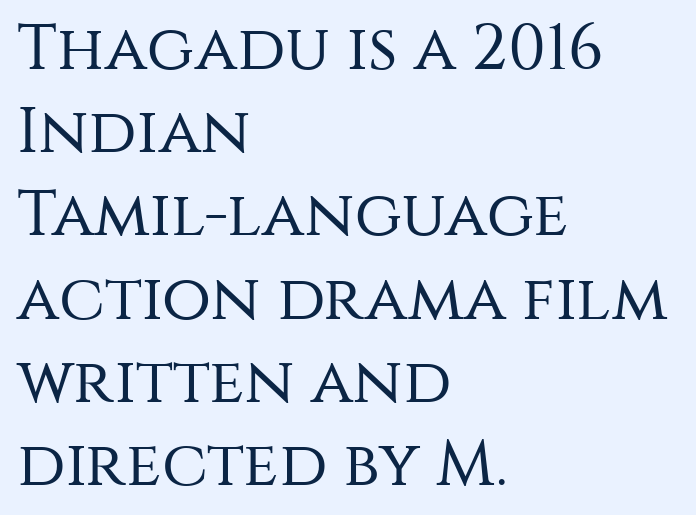
The rendering anchors every line to the left-hand side. The face used here is rendered with its standard letterfit. This sample has the flowing, uneven cadence of proportional lettering. The specimen reads as upright at a glance.
